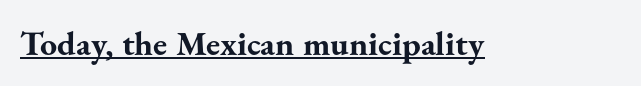
{"serif": "yes", "italic": "no", "bold": "yes", "weight": "bold", "width": "normal", "stroke_contrast": "medium", "x_height": "small", "monospaced": "no", "underline": "yes", "letter_spacing": "normal", "letter_spacing_em": 0.0, "glyph_px": 34}
